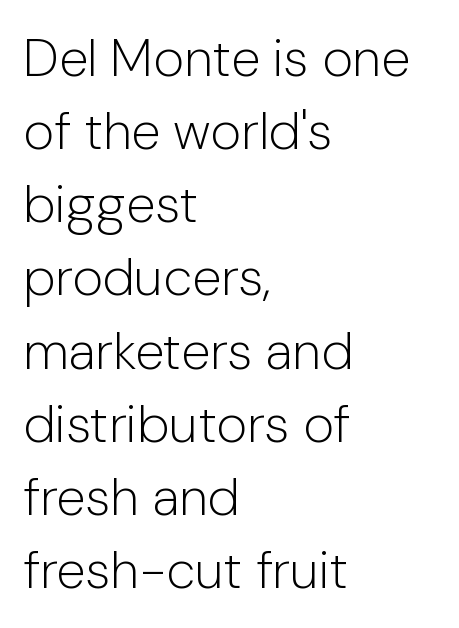
{"serif": "no", "italic": "no", "bold": "no", "weight": "light", "width": "normal", "stroke_contrast": "low", "x_height": "medium", "monospaced": "no", "underline": "no", "align": "left", "line_spacing": "normal", "line_spacing_ratio": 1.38, "letter_spacing": "normal", "letter_spacing_em": 0.0, "glyph_px": 53}
